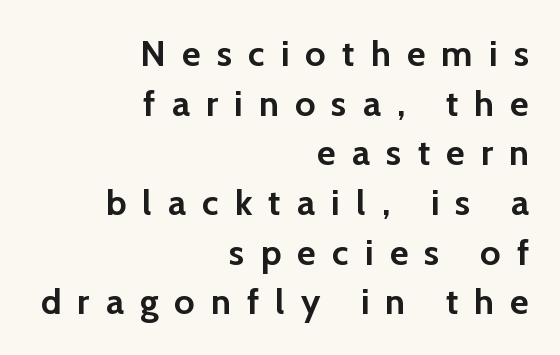
The rendering inserts visible extra space after every character. These lines stack with their right ends in a neat column. What's the leading like? Ordinary, nothing unusual. Do the characters align in a grid? No, the font is proportional. As a designer I'd log this as weight 700, bold. Grotesque or geometric, the face here clearly has no serifs.
